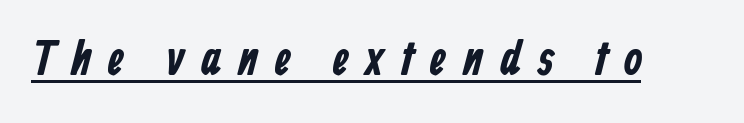
The image shows 48 px condensed sans-serif type; set unusually wide letter spacing (+0.33 em), underlined; low stroke contrast and a medium x-height.
